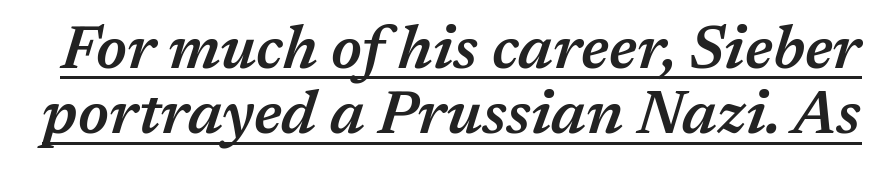
Q: Is the text bold? A: Semi-bold.
Q: Is the text italic (slanted)? A: Yes, it leans right by about 17 degrees.
Q: Is the text underlined? A: Yes.
Q: Is the spacing between letters normal or unusually wide? A: Normal.
Q: Is the spacing between lines tight, normal or loose? A: Tight.
Q: Width (condensed, normal, or wide)? A: Normal.
Q: Stroke contrast? A: Medium.
Q: x-height? A: Medium.
Q: Monospaced? A: No.
